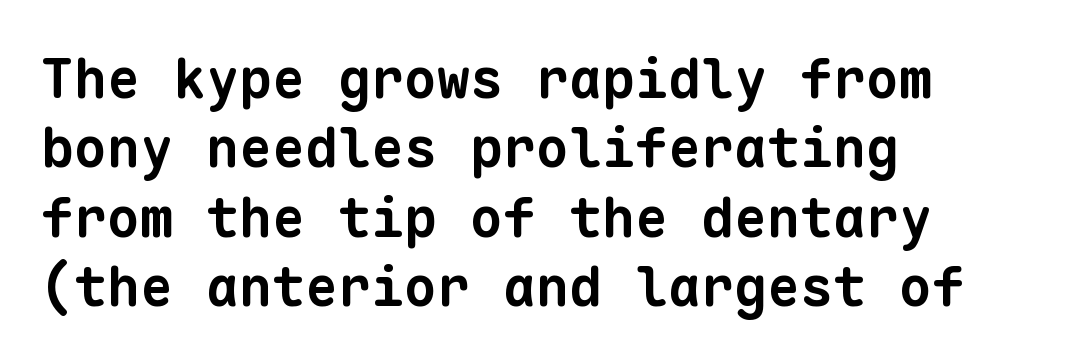
{"serif": "no", "bold": "yes", "weight": "bold", "width": "normal", "stroke_contrast": "low", "x_height": "medium", "monospaced": "yes", "underline": "no", "align": "left", "line_spacing": "normal", "line_spacing_ratio": 1.26, "letter_spacing": "normal", "letter_spacing_em": 0.0, "glyph_px": 55}
